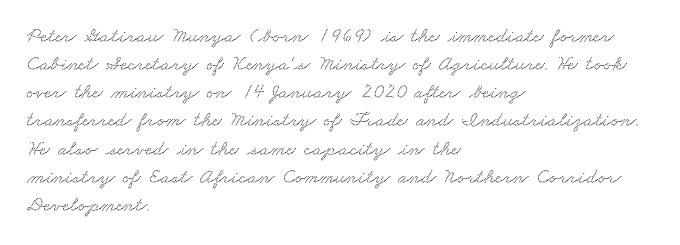
Q: Is the text underlined? A: No.
Q: How is the paragraph aligned? A: Left-aligned.
Q: Is the spacing between letters normal or unusually wide? A: Normal.
Q: Is the spacing between lines tight, normal or loose? A: Normal.
